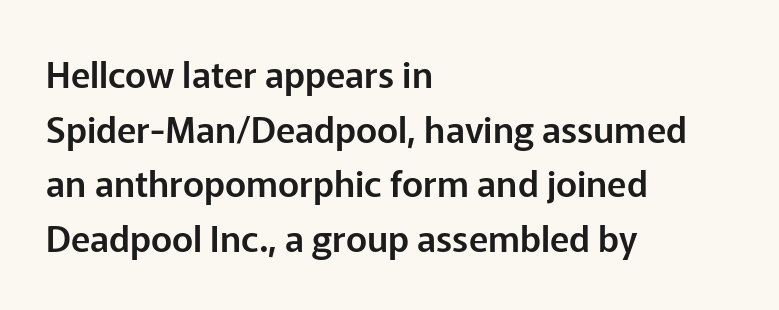
The image shows 36 px sans-serif type, upright; set left-aligned, normal line spacing (1.52x), normal letter spacing, not underlined; low stroke contrast and a medium x-height.
